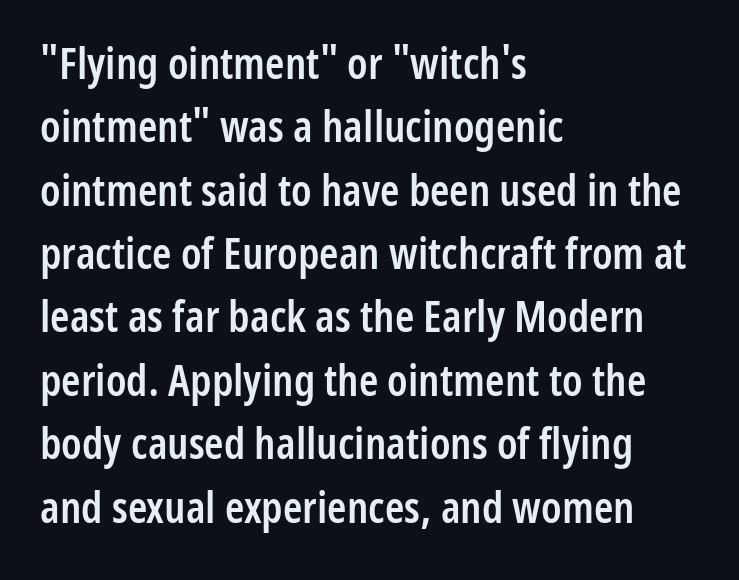
Q: Is the text bold? A: Semi-bold.
Q: Is the text italic (slanted)? A: No, it is upright.
Q: Is the typeface a serif or a sans-serif typeface? A: Sans-serif.
Q: Is the text underlined? A: No.
Q: How is the paragraph aligned? A: Left-aligned.
Q: Is the spacing between letters normal or unusually wide? A: Normal.
Q: Is the spacing between lines tight, normal or loose? A: Normal.
Q: Width (condensed, normal, or wide)? A: Condensed.
Q: Stroke contrast? A: Low.
Q: x-height? A: Medium.
Q: Monospaced? A: No.
